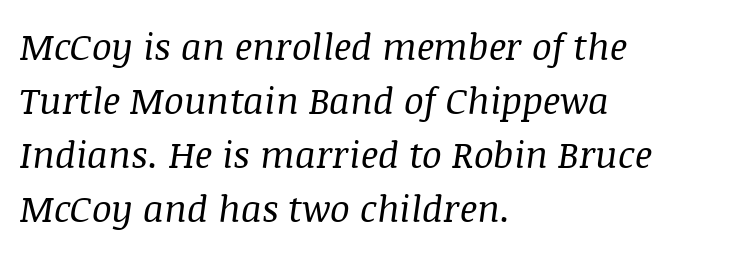
Q: Is the text bold? A: No.
Q: Is the text italic (slanted)? A: Yes, it leans right by about 8 degrees.
Q: Is the typeface a serif or a sans-serif typeface? A: Serif.
Q: Is the text underlined? A: No.
Q: How is the paragraph aligned? A: Left-aligned.
Q: Is the spacing between letters normal or unusually wide? A: Normal.
Q: Is the spacing between lines tight, normal or loose? A: Normal.
Q: Width (condensed, normal, or wide)? A: Normal.
Q: Stroke contrast? A: Medium.
Q: x-height? A: Large.
Q: Monospaced? A: No.
